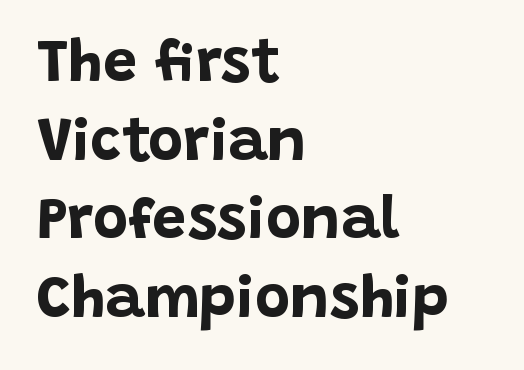
{"serif": "no", "italic": "no", "bold": "yes", "weight": "bold", "width": "normal", "stroke_contrast": "low", "x_height": "large", "monospaced": "no", "underline": "no", "align": "left", "line_spacing": "normal", "line_spacing_ratio": 1.31, "letter_spacing": "normal", "letter_spacing_em": 0.0, "glyph_px": 60}
